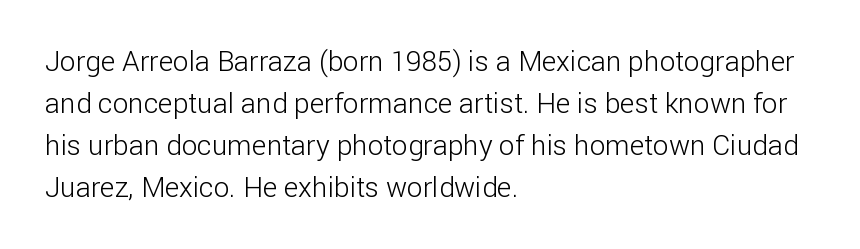
{"serif": "no", "italic": "no", "bold": "no", "weight": "light", "width": "normal", "stroke_contrast": "low", "x_height": "medium", "monospaced": "no", "underline": "no", "align": "left", "line_spacing": "normal", "line_spacing_ratio": 1.5, "letter_spacing": "normal", "letter_spacing_em": 0.0, "glyph_px": 28}
